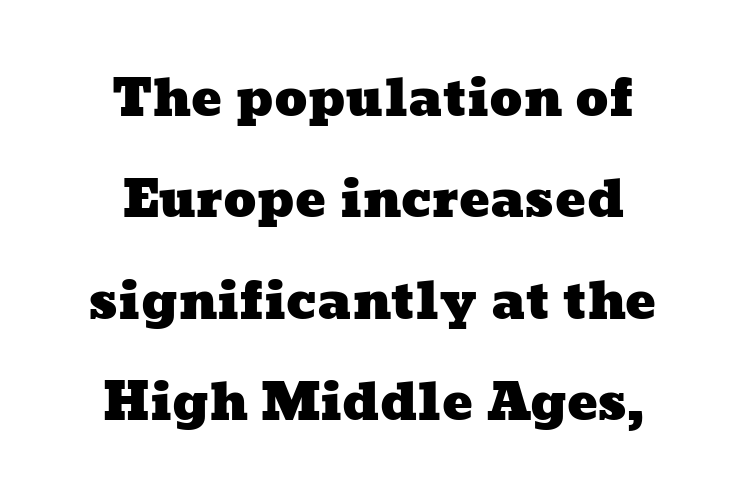
The image shows 51 px wide type; set centered, loose line spacing (1.99x), normal letter spacing, not underlined; low stroke contrast and a medium x-height.
